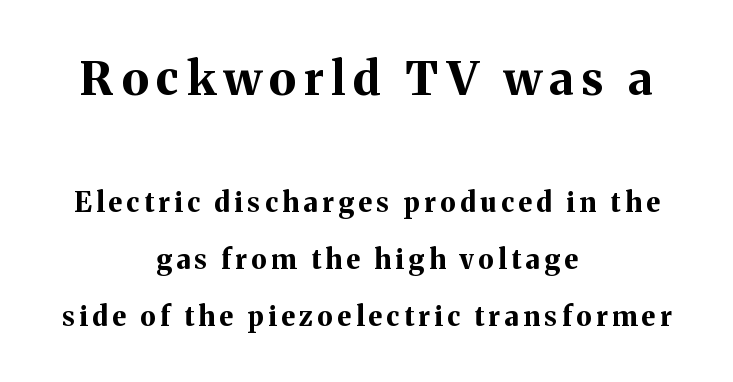
The image shows 47 px bold serif type, upright; set centered, loose line spacing (2.11x), not underlined; the first (top) block is 1.74x larger; medium stroke contrast and a medium x-height.
